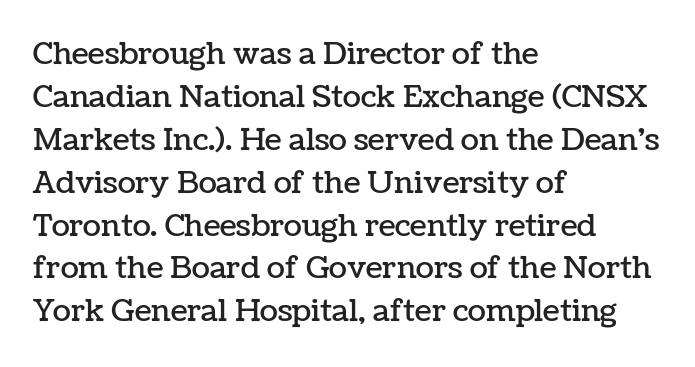
{"italic": "no", "width": "normal", "stroke_contrast": "low", "x_height": "medium", "monospaced": "no", "underline": "no", "align": "left", "line_spacing": "normal", "line_spacing_ratio": 1.43, "letter_spacing": "normal", "letter_spacing_em": 0.0, "glyph_px": 30}
